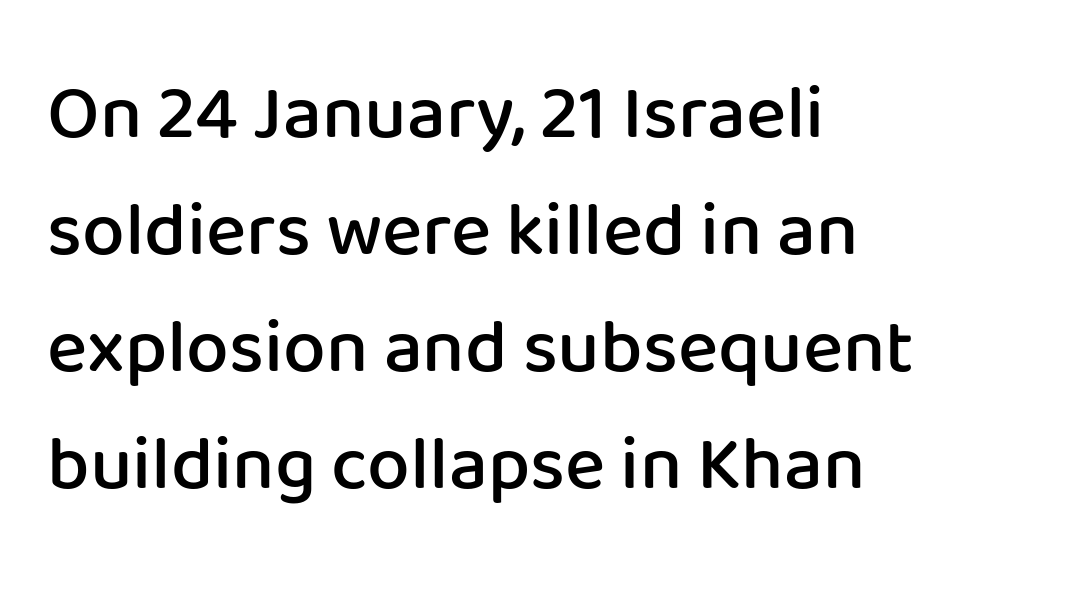
No word sits above an underline. Vertically, the passage feels balanced, rows spaced as you'd expect. Strokes here are thickened, but only to semibold level. The passage shown is typed in a proportional face where columns would drift. In terms of letterform style, serifs are entirely absent.
